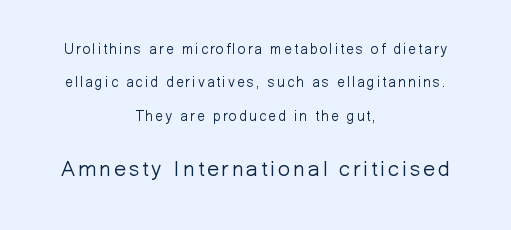
The image shows 21 px text type, upright; set centered, loose line spacing (2.38x), not underlined; the second (bottom) block is 1.5x larger.
